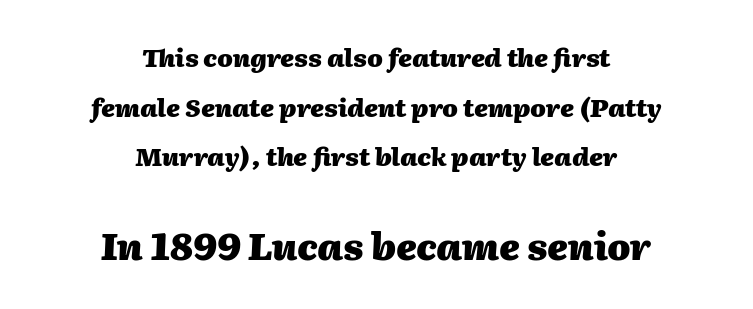
{"italic": "yes", "lean": "right", "slant_degrees": 2, "bold": "yes", "weight": "heavy", "width": "normal", "stroke_contrast": "medium", "x_height": "medium", "monospaced": "no", "underline": "no", "align": "center", "line_spacing": "loose", "line_spacing_ratio": 1.99, "letter_spacing": "normal", "letter_spacing_em": 0.0, "larger_block": "second", "size_ratio": 1.48, "glyph_px": 37}
